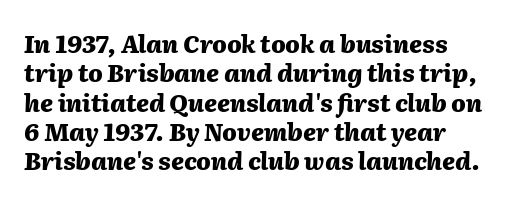
{"italic": "yes", "lean": "right", "slant_degrees": 2, "bold": "yes", "underline": "no", "align": "left", "line_spacing_ratio": 1.22, "letter_spacing": "normal", "letter_spacing_em": 0.0, "glyph_px": 24}
